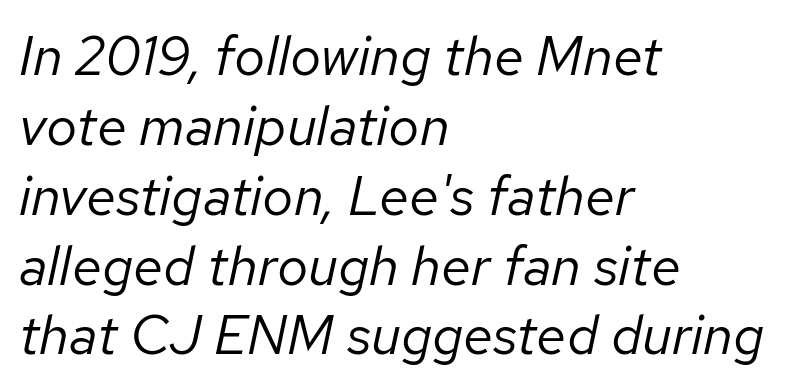
{"italic": "yes", "lean": "right", "slant_degrees": 12, "bold": "no", "weight": "regular", "width": "normal", "stroke_contrast": "low", "x_height": "medium", "monospaced": "no", "underline": "no", "align": "left", "line_spacing": "normal", "line_spacing_ratio": 1.27, "letter_spacing": "normal", "letter_spacing_em": 0.0, "glyph_px": 55}
